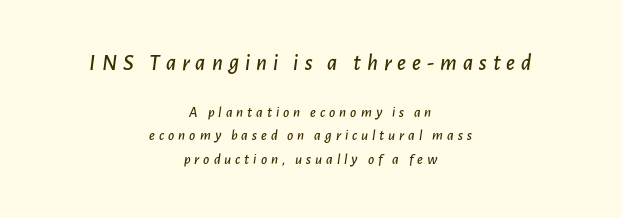
Q: Is the text italic (slanted)? A: Yes, it leans right by about 7 degrees.
Q: Is the text underlined? A: No.
Q: How is the paragraph aligned? A: Centered.
Q: Is the spacing between letters normal or unusually wide? A: Unusually wide.
Q: Is the spacing between lines tight, normal or loose? A: Normal.
Q: Which block of text is set in a larger size, the first (top) or the second (bottom)? A: The first (top) one.
